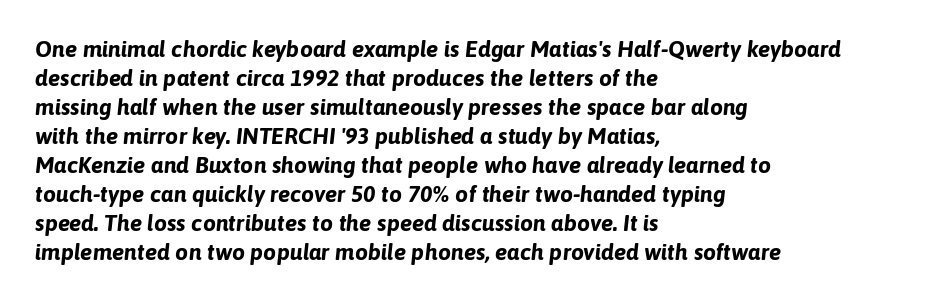
{"italic": "yes", "lean": "right", "slant_degrees": 6, "bold": "yes", "underline": "no", "align": "left", "line_spacing": "normal", "line_spacing_ratio": 1.26, "letter_spacing": "normal", "letter_spacing_em": 0.0, "glyph_px": 23}
